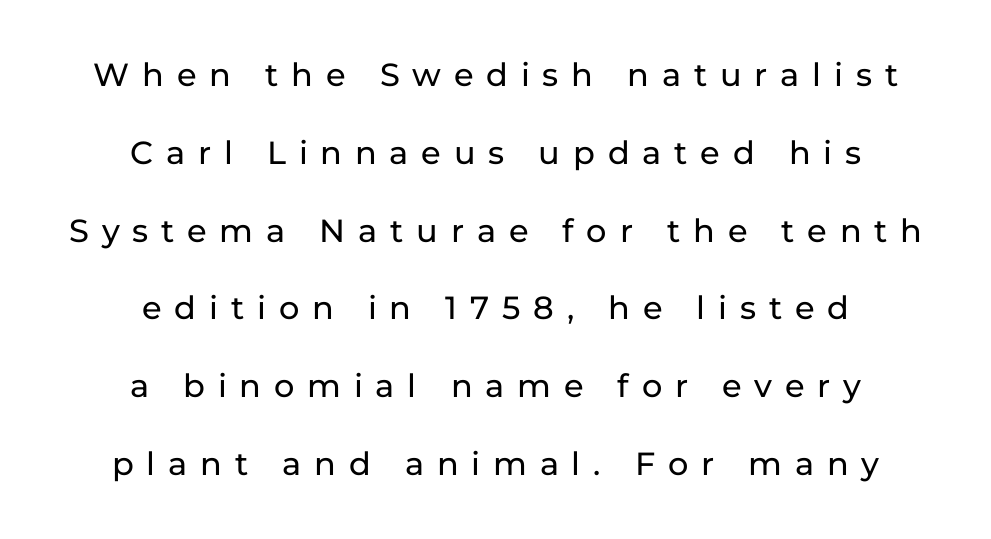
Nothing sits at the stroke ends, so this counts as sans-serif. Every character sits straight up, as roman type does. Words appear elongated and porous because spacing is wide. Where is the straight margin? There isn't one; the lines are centered. Here the designer chose a conventional face with non-uniform glyph widths. Does the leading feel generous? Absolutely, it's lavish.
